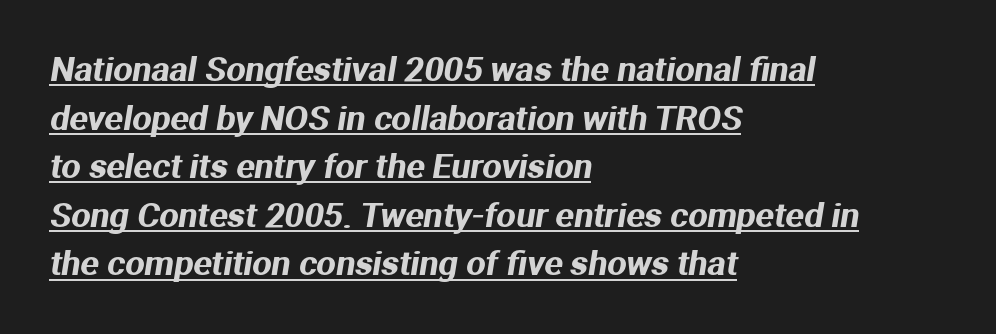
The image shows 34 px sans-serif type; set left-aligned, normal line spacing (1.43x), normal letter spacing, underlined; medium stroke contrast and a medium x-height.
